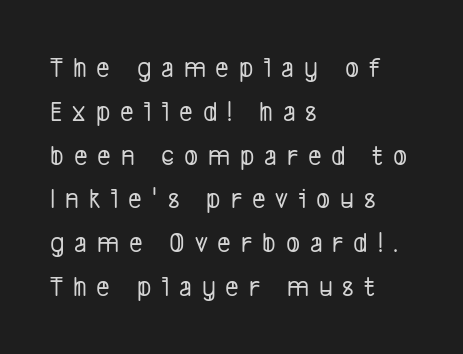
Check the space under the baseline: it is left empty. The tracking reads as deliberately expanded to a designer's eye. Vertical spacing — default. Which margin do the lines hug? The left one — the right edge is uneven. This is sans-serif lettering, the kind often seen on screens and signage. These lines are rendered in a variable-pitch font.
